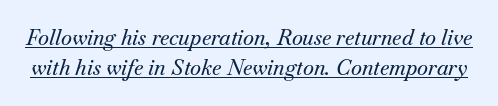
Q: Is the text italic (slanted)? A: Yes, it leans right by about 18 degrees.
Q: Is the text underlined? A: Yes.
Q: Is the spacing between letters normal or unusually wide? A: Normal.
Q: Is the spacing between lines tight, normal or loose? A: Normal.
